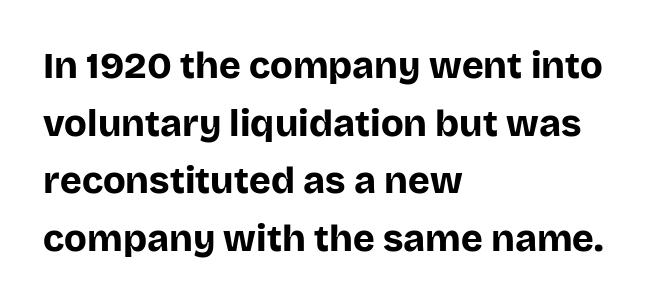
Note the varied advance widths — an 'i' is clearly narrower than an 'm'. Note: no serifs on the glyphs. One-word summary of the alignment: left. The space between consecutive lines is moderate. Plenty of ink on the page — the face is bold. A typesetter would mark this as roman, not italic.
